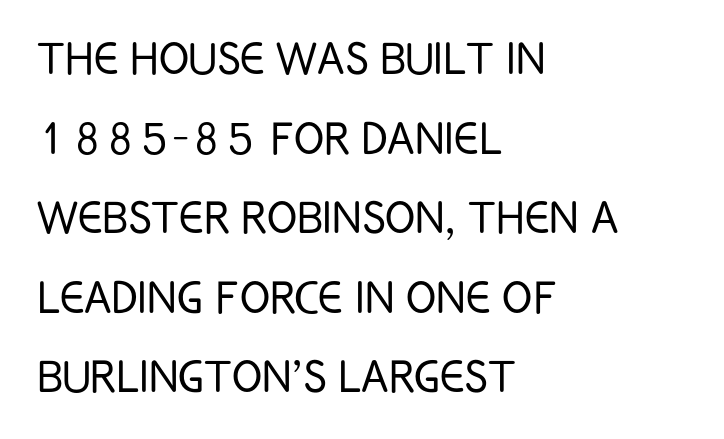
{"serif": "no", "italic": "no", "bold": "no", "weight": "light", "width": "condensed", "stroke_contrast": "low", "x_height": "large", "monospaced": "no", "underline": "no", "align": "left", "line_spacing": "normal", "line_spacing_ratio": 1.42, "letter_spacing": "normal", "letter_spacing_em": 0.0, "glyph_px": 56}
